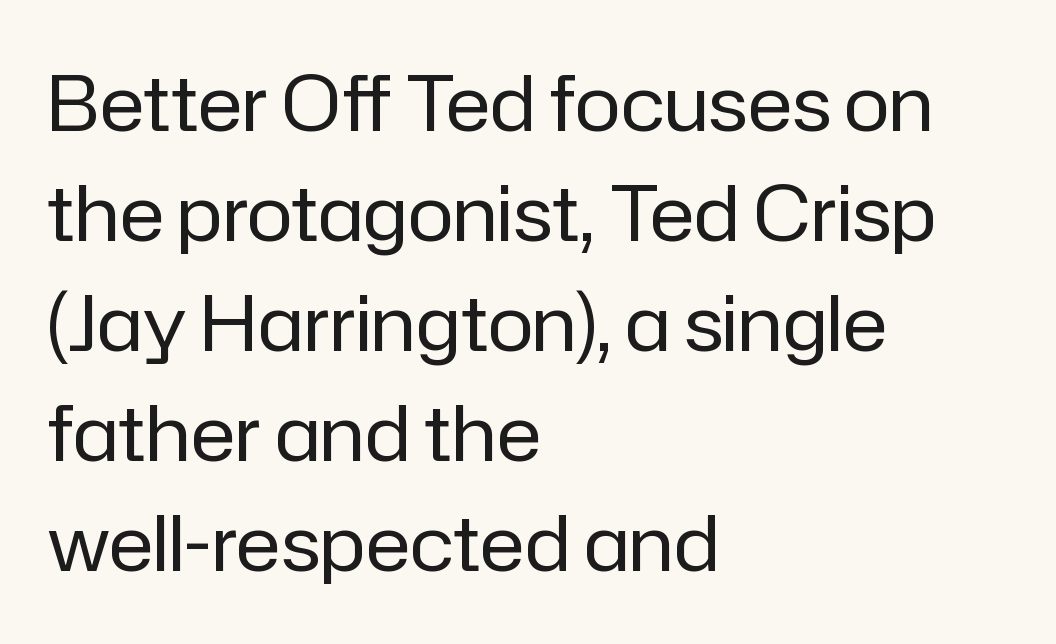
Plain, unruled lines of type. Caption: face not bold, strokes unweighted. It's the straight-up-and-down kind of type. Does the copy run flush right? No — it runs flush left. Proportional: the letters do not fall into vertical columns.
